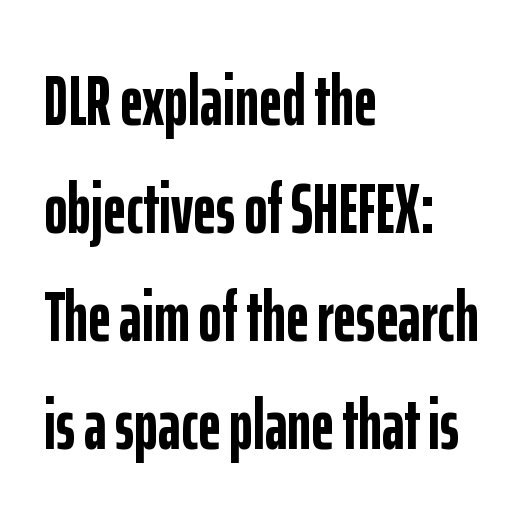
Q: Is the text bold? A: Yes.
Q: Is the text italic (slanted)? A: No, it is upright.
Q: Is the typeface a serif or a sans-serif typeface? A: Sans-serif.
Q: Is the text underlined? A: No.
Q: How is the paragraph aligned? A: Left-aligned.
Q: Is the spacing between letters normal or unusually wide? A: Normal.
Q: Is the spacing between lines tight, normal or loose? A: Normal.
Q: Width (condensed, normal, or wide)? A: Condensed.
Q: Stroke contrast? A: Low.
Q: x-height? A: Medium.
Q: Monospaced? A: No.
